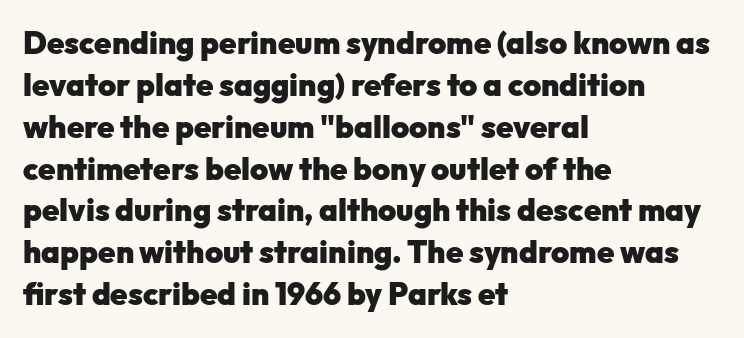
{"serif": "no", "italic": "no", "bold": "yes", "weight": "heavy", "width": "normal", "stroke_contrast": "low", "x_height": "medium", "monospaced": "no", "underline": "no", "align": "left", "line_spacing": "normal", "line_spacing_ratio": 1.35, "letter_spacing": "normal", "letter_spacing_em": 0.0, "glyph_px": 31}
